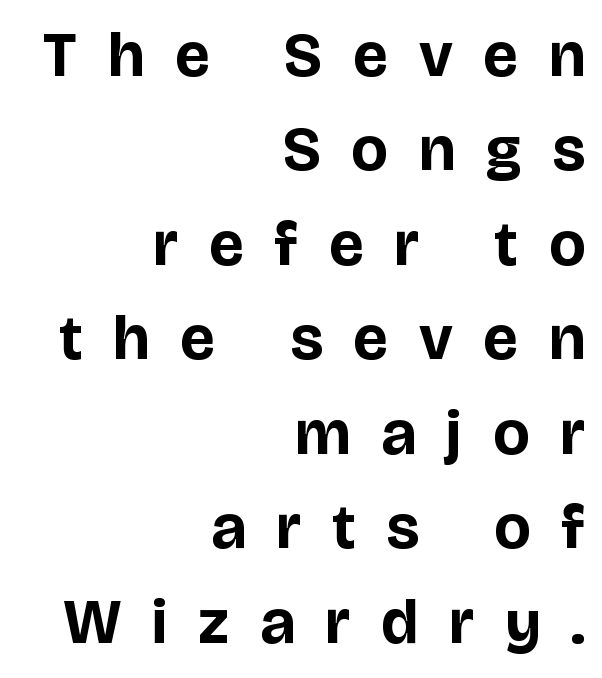
Q: Is the text bold? A: Yes.
Q: Is the text italic (slanted)? A: No, it is upright.
Q: Is the typeface a serif or a sans-serif typeface? A: Sans-serif.
Q: Is the text underlined? A: No.
Q: How is the paragraph aligned? A: Right-aligned.
Q: Is the spacing between letters normal or unusually wide? A: Unusually wide.
Q: Is the spacing between lines tight, normal or loose? A: Normal.
Q: Width (condensed, normal, or wide)? A: Normal.
Q: Stroke contrast? A: Low.
Q: x-height? A: Large.
Q: Monospaced? A: No.
